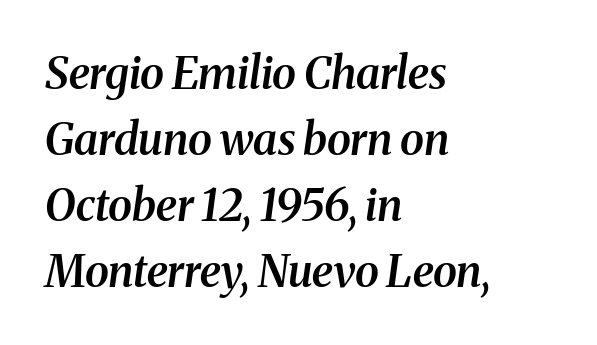
Q: Is the text bold? A: Semi-bold.
Q: Is the text italic (slanted)? A: Yes, it leans right by about 8 degrees.
Q: Is the typeface a serif or a sans-serif typeface? A: Serif.
Q: Is the text underlined? A: No.
Q: How is the paragraph aligned? A: Left-aligned.
Q: Is the spacing between letters normal or unusually wide? A: Normal.
Q: Is the spacing between lines tight, normal or loose? A: Normal.
Q: Width (condensed, normal, or wide)? A: Normal.
Q: Stroke contrast? A: Medium.
Q: x-height? A: Medium.
Q: Monospaced? A: No.
